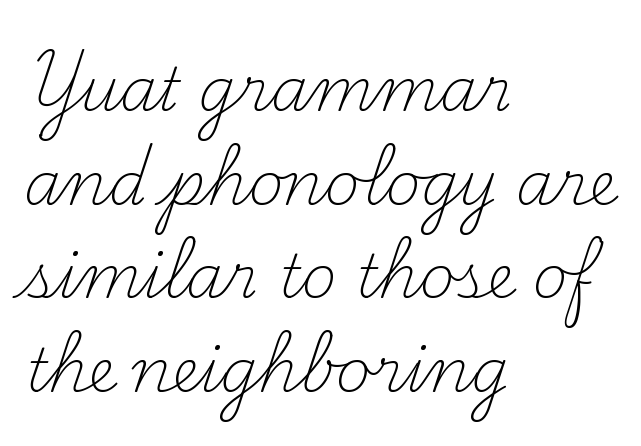
Q: Is the text bold? A: No.
Q: Is the text italic (slanted)? A: Yes.
Q: Is the text underlined? A: No.
Q: How is the paragraph aligned? A: Left-aligned.
Q: Is the spacing between letters normal or unusually wide? A: Normal.
Q: Is the spacing between lines tight, normal or loose? A: Normal.
Q: Width (condensed, normal, or wide)? A: Normal.
Q: Stroke contrast? A: Medium.
Q: x-height? A: Small.
Q: Monospaced? A: No.
